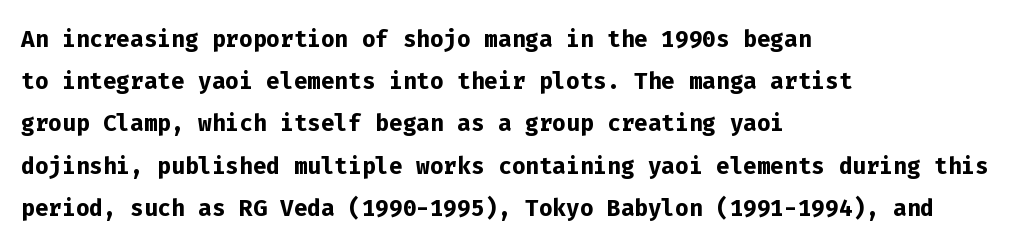
The image shows 32 px semibold sans-serif type, upright, monospaced; set left-aligned, normal line spacing (1.32x), normal letter spacing, not underlined; low stroke contrast and a medium x-height.
